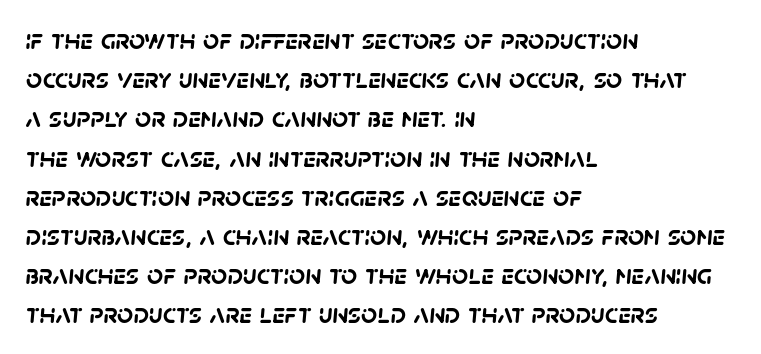
Lines of text with bare space underneath. Every row of glyphs begins at an identical x-position on the left. Regarding serifs, this sample does without them. Note the varied advance widths — an 'i' is clearly narrower than an 'm'. Whoever set this chose a conventional vertical rhythm. Tracking here is standard; glyphs follow each other at the usual distance.
